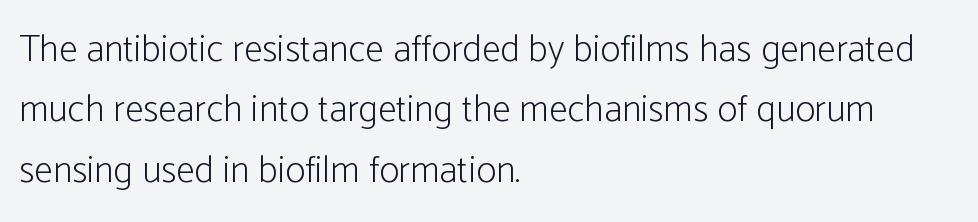
The image shows 38 px light, condensed sans-serif type, upright; set left-aligned, normal line spacing (1.59x), normal letter spacing, not underlined; low stroke contrast and a medium x-height.
